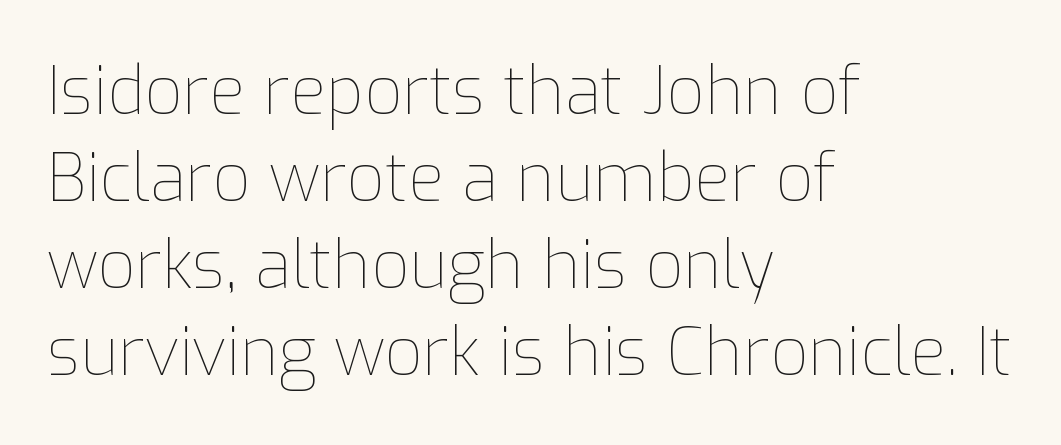
Q: Is the text bold? A: No.
Q: Is the text italic (slanted)? A: No, it is upright.
Q: Is the text underlined? A: No.
Q: How is the paragraph aligned? A: Left-aligned.
Q: Is the spacing between letters normal or unusually wide? A: Normal.
Q: Is the spacing between lines tight, normal or loose? A: Normal.
Q: Width (condensed, normal, or wide)? A: Normal.
Q: Stroke contrast? A: Low.
Q: x-height? A: Medium.
Q: Monospaced? A: No.
